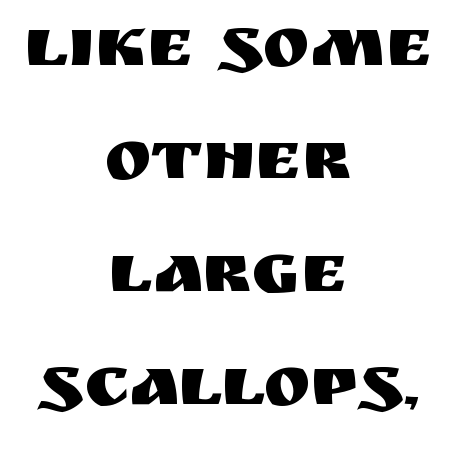
The face used here is proportionally spaced, like ordinary book or web type. The area under the type is left untouched. The setting favours the middle, as headings and verse often do. Does extra space separate the letters? No, they use regular spacing.
